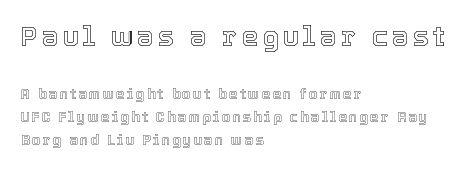
The block of text has a typical density, with ordinary space between rows. The paragraph shown leans on its left margin. Compare the two chunks: the upper has the greater cap height. In terms of posture, this sample is upright.
